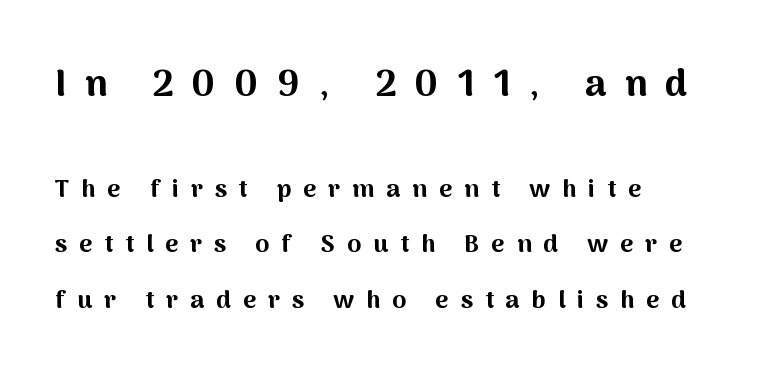
The rendering anchors every line to the left-hand side. A typesetter would call this leading open, well beyond the default. Honestly, the letter spacing is so wide it's the main thing you notice. Ascenders rise straight up at ninety degrees. The font family rendered here belongs to the sans-serif group. Thick stems and heavy bowls — unmistakably bold.
